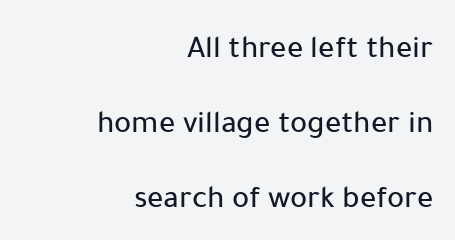
Each new line begins a long way beneath the previous one. Descender tails drop into unmarked territory. Note: no serifs on the glyphs. Visually the block forms a straight wall on the right and a jagged coastline on the left. Look at the tracking — it's just the regular setting, nothing added.
